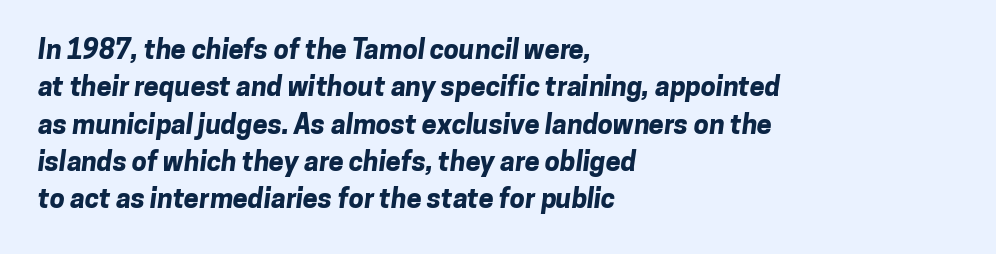
Is there much room between lines? A standard amount, neither cramped nor airy. Tracking value appears to be zero — textbook default spacing. No word sits above an underline. The setting favours the left margin, as ordinary paragraphs usually do. The rendering uses a bold face; every stroke is thick and dark.
